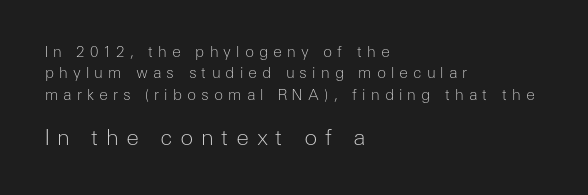
This rendering widens character spacing well past its baseline value. The more generous point size was reserved for the lower chunk. The passage shown is not underscored anywhere. The compositor pushed each line to the left boundary. The font is comparable to plain body text, perhaps lighter.
